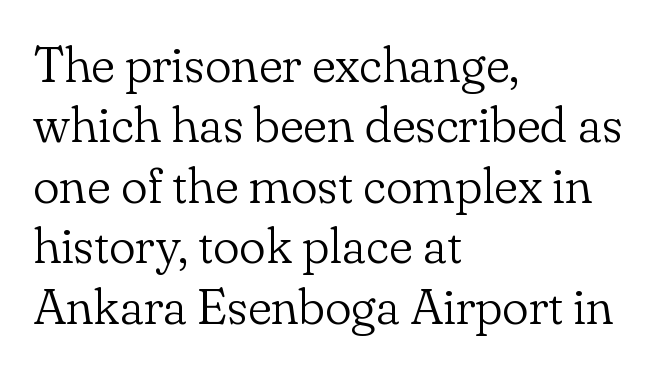
{"serif": "yes", "italic": "no", "bold": "no", "weight": "light", "width": "normal", "stroke_contrast": "low", "x_height": "small", "monospaced": "no", "underline": "no", "align": "left", "line_spacing_ratio": 1.21, "letter_spacing": "normal", "letter_spacing_em": 0.0, "glyph_px": 50}
